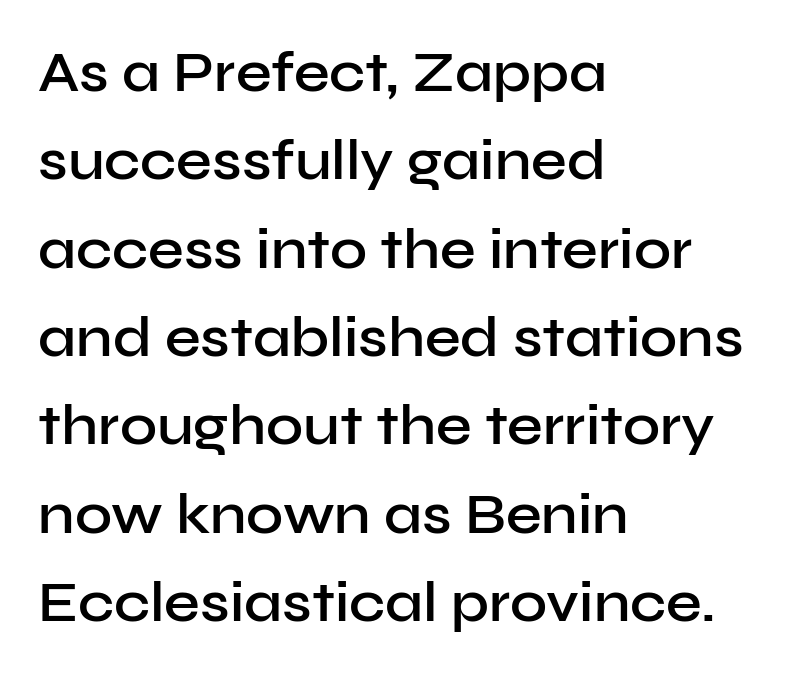
Q: Is the text bold? A: Semi-bold.
Q: Is the text italic (slanted)? A: No, it is upright.
Q: Is the typeface a serif or a sans-serif typeface? A: Sans-serif.
Q: Is the text underlined? A: No.
Q: How is the paragraph aligned? A: Left-aligned.
Q: Is the spacing between letters normal or unusually wide? A: Normal.
Q: Is the spacing between lines tight, normal or loose? A: Normal.
Q: Width (condensed, normal, or wide)? A: Normal.
Q: Stroke contrast? A: Low.
Q: x-height? A: Medium.
Q: Monospaced? A: No.
